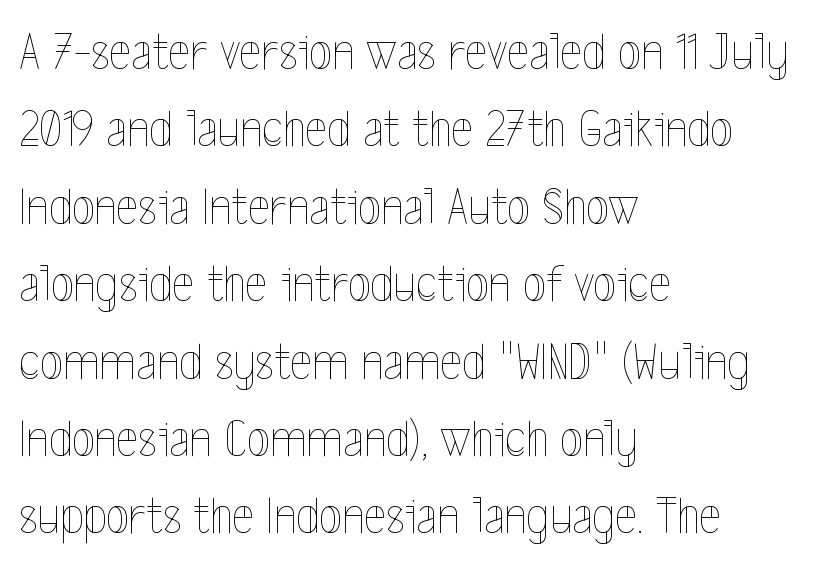
The font sits on the lighter half of the weight spectrum, regular included. This sample uses an upright cut, with every glyph sitting square on the baseline. The text block is weighted toward the left margin, trailing off unevenly rightward. Rows of type keep a routine distance in the vertical direction. Each letter keeps its own natural width here, so spacing adapts to shape. Underline: absent.
